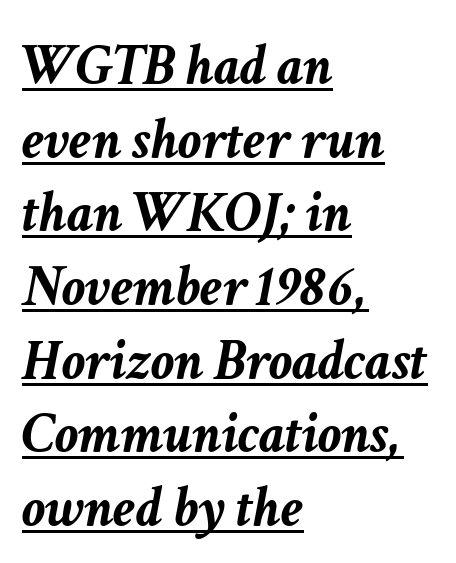
Q: Is the text bold? A: Yes.
Q: Is the text italic (slanted)? A: Yes, it leans right by about 11 degrees.
Q: Is the text underlined? A: Yes.
Q: How is the paragraph aligned? A: Left-aligned.
Q: Is the spacing between letters normal or unusually wide? A: Normal.
Q: Is the spacing between lines tight, normal or loose? A: Normal.
Q: Width (condensed, normal, or wide)? A: Normal.
Q: Stroke contrast? A: Low.
Q: x-height? A: Medium.
Q: Monospaced? A: No.
